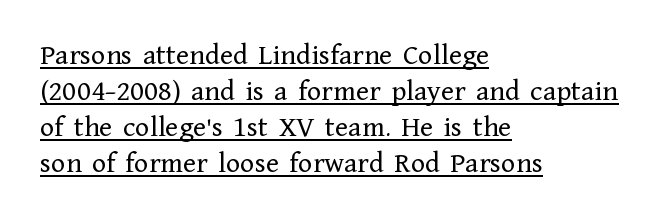
Q: Is the text bold? A: No.
Q: Is the text italic (slanted)? A: No, it is upright.
Q: Is the typeface a serif or a sans-serif typeface? A: Serif.
Q: Is the text underlined? A: Yes.
Q: How is the paragraph aligned? A: Left-aligned.
Q: Is the spacing between letters normal or unusually wide? A: Normal.
Q: Width (condensed, normal, or wide)? A: Normal.
Q: Stroke contrast? A: Low.
Q: x-height? A: Medium.
Q: Monospaced? A: No.
